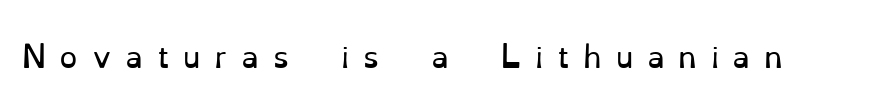
{"serif": "yes", "italic": "no", "bold": "no", "weight": "regular", "width": "normal", "stroke_contrast": "low", "x_height": "small", "monospaced": "no", "underline": "no", "letter_spacing": "wide", "letter_spacing_em": 0.47, "glyph_px": 29}
